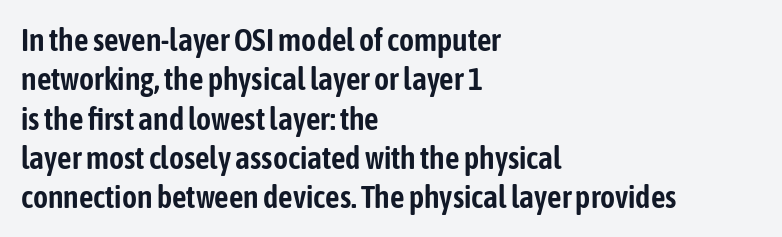
The face used here is rendered with its standard letterfit. Unlike a traditional serif, this face leaves its strokes unadorned. Every row of glyphs begins at an identical x-position on the left. Plain, unruled lines of type.
